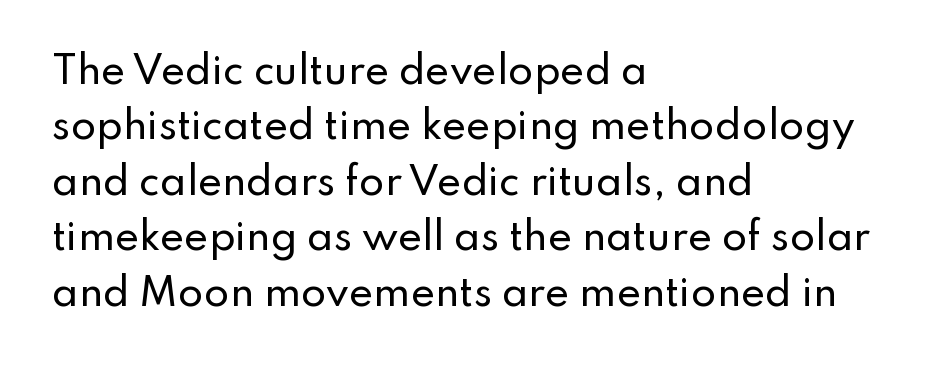
The image shows 37 px sans-serif type, upright; set left-aligned, normal line spacing (1.5x), normal letter spacing, not underlined; low stroke contrast and a small x-height.
